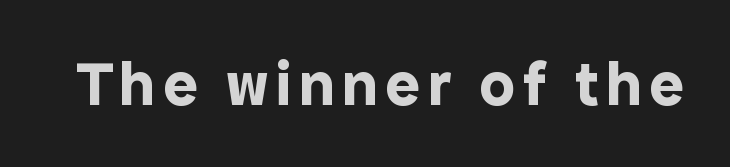
{"serif": "no", "italic": "no", "bold": "yes", "weight": "bold", "width": "normal", "x_height": "medium", "monospaced": "no", "underline": "no", "glyph_px": 64}
